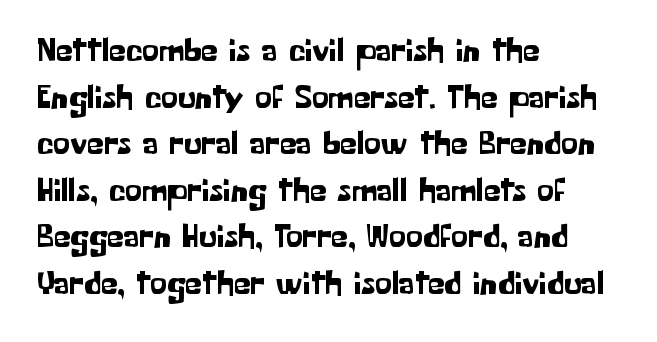
{"serif": "no", "italic": "no", "width": "normal", "stroke_contrast": "low", "x_height": "medium", "monospaced": "no", "underline": "no", "align": "left", "line_spacing": "normal", "line_spacing_ratio": 1.37, "letter_spacing": "normal", "letter_spacing_em": 0.0, "glyph_px": 34}
